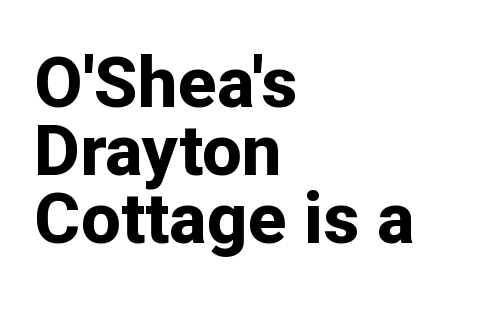
Typeset ragged right — the left edge is the straight one. I'd describe the lettering as bold — thick and assertive. Whoever set this chose condensed vertical rhythm over breathing room. Plain, unruled lines of type.
